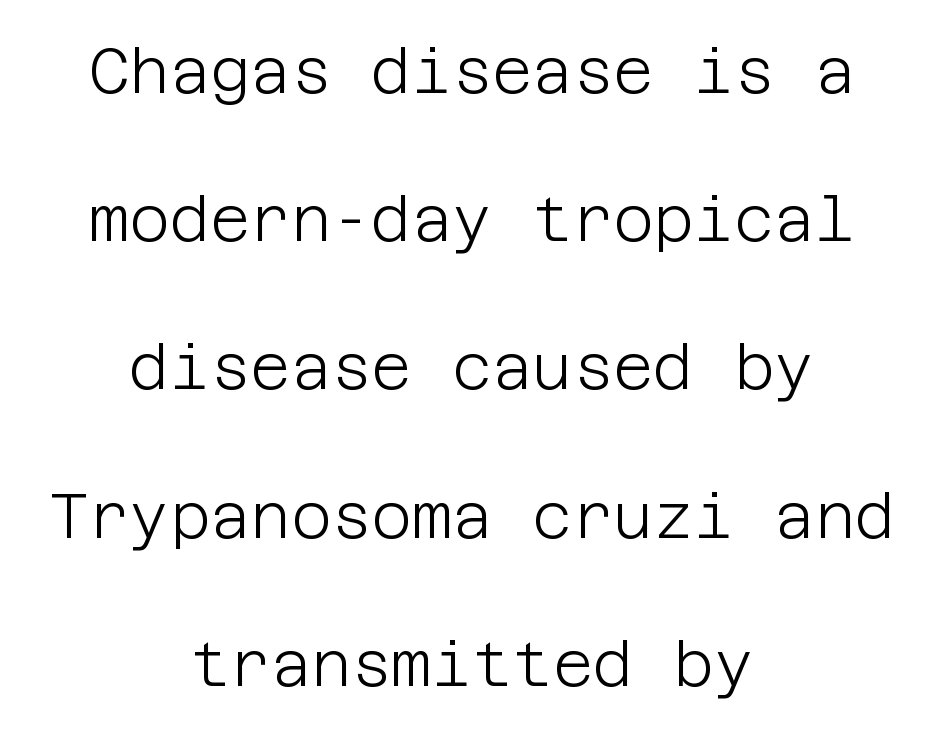
The strokes carry an ordinary text weight at most. Unlike italic type, these characters show no tilt at all. Nobody touched the tracking dial on this one. Leading: increased. A sans-serif font was chosen for this passage. Type without underlining.
